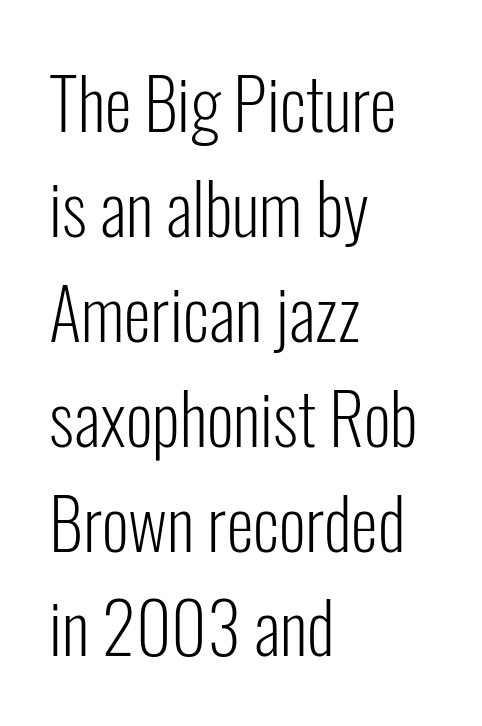
Q: Is the text bold? A: No.
Q: Is the text italic (slanted)? A: No, it is upright.
Q: Is the typeface a serif or a sans-serif typeface? A: Sans-serif.
Q: Is the text underlined? A: No.
Q: How is the paragraph aligned? A: Left-aligned.
Q: Is the spacing between letters normal or unusually wide? A: Normal.
Q: Is the spacing between lines tight, normal or loose? A: Normal.
Q: Width (condensed, normal, or wide)? A: Condensed.
Q: Stroke contrast? A: Low.
Q: x-height? A: Medium.
Q: Monospaced? A: No.
